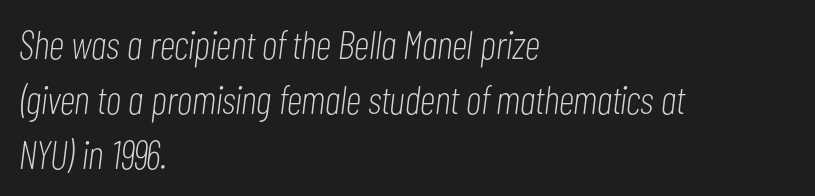
The image shows 40 px light, condensed type, italic (leaning right); set left-aligned, normal line spacing (1.37x), normal letter spacing, not underlined; low stroke contrast and a medium x-height.
